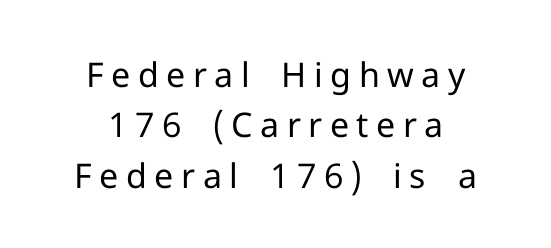
The image shows 34 px regular-weight sans-serif type, upright; set centered, normal line spacing (1.48x), unusually wide letter spacing (+0.22 em), not underlined; low stroke contrast and a medium x-height.
